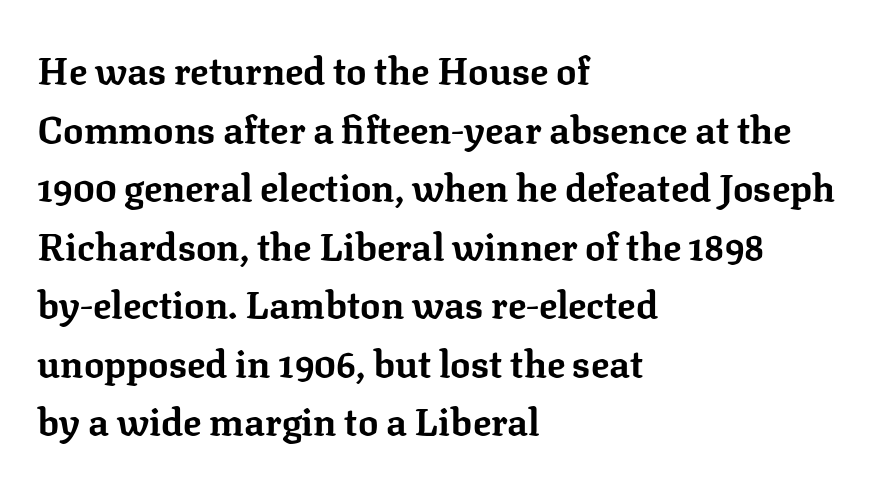
Q: Is the text bold? A: Yes.
Q: Is the text italic (slanted)? A: No, it is upright.
Q: Is the typeface a serif or a sans-serif typeface? A: Serif.
Q: Is the text underlined? A: No.
Q: How is the paragraph aligned? A: Left-aligned.
Q: Is the spacing between letters normal or unusually wide? A: Normal.
Q: Is the spacing between lines tight, normal or loose? A: Normal.
Q: Width (condensed, normal, or wide)? A: Normal.
Q: Stroke contrast? A: Low.
Q: x-height? A: Medium.
Q: Monospaced? A: No.
